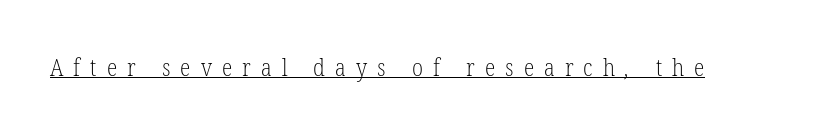
Q: Is the text bold? A: No.
Q: Is the text underlined? A: Yes.
Q: Is the spacing between letters normal or unusually wide? A: Unusually wide.
